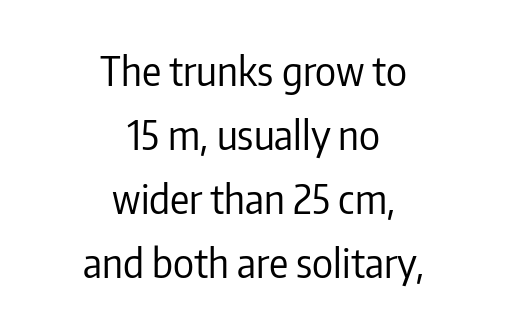
The image shows 40 px regular-weight, condensed sans-serif type, upright; set centered, normal line spacing (1.6x), normal letter spacing, not underlined; low stroke contrast and a medium x-height.
